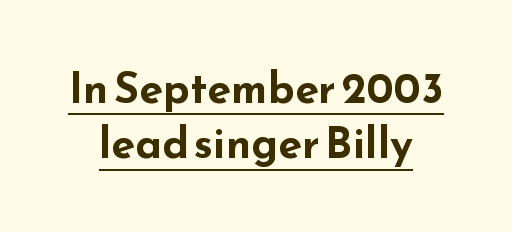
{"serif": "no", "italic": "no", "bold": "yes", "weight": "bold", "width": "wide", "stroke_contrast": "low", "x_height": "small", "monospaced": "no", "underline": "yes", "line_spacing": "normal", "line_spacing_ratio": 1.29, "letter_spacing": "normal", "letter_spacing_em": 0.0, "glyph_px": 43}
